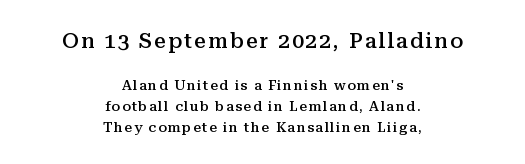
The line-height multiplier appears to be the usual default. The compositor balanced each line on the midline. No word sits above an underline. Scale decreases going downward across the two blocks.
